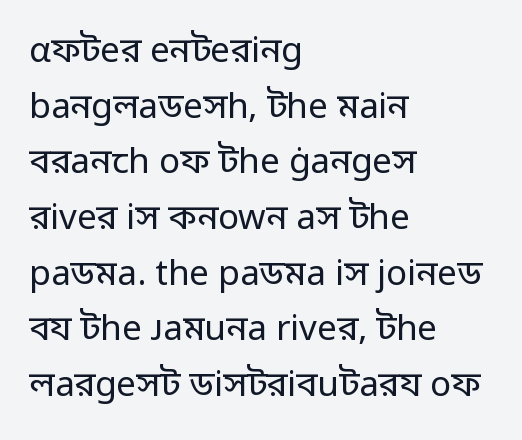
{"serif": "no", "italic": "no", "bold": "no", "weight": "regular", "width": "normal", "stroke_contrast": "low", "x_height": "medium", "monospaced": "no", "underline": "no", "align": "left", "line_spacing": "normal", "line_spacing_ratio": 1.59, "letter_spacing": "normal", "letter_spacing_em": 0.0, "glyph_px": 35}
